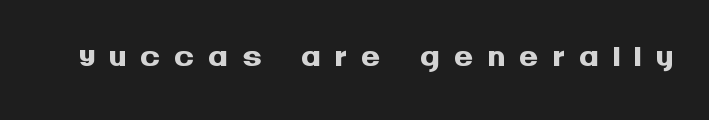
This rendering widens character spacing well past its baseline value. Do the characters align in a grid? No, the font is proportional. Check where the strokes stop: nothing finishes them off — pure sans. The space directly below the letters is spotless.
